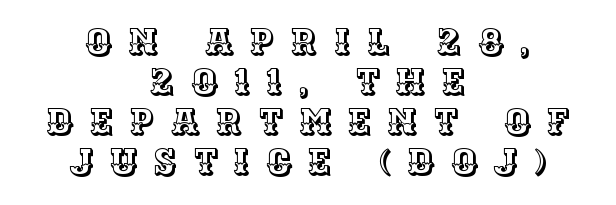
{"italic": "no", "width": "normal", "x_height": "large", "monospaced": "no", "underline": "no", "align": "center", "line_spacing": "tight", "line_spacing_ratio": 1.11, "letter_spacing": "wide", "letter_spacing_em": 0.45, "glyph_px": 36}
